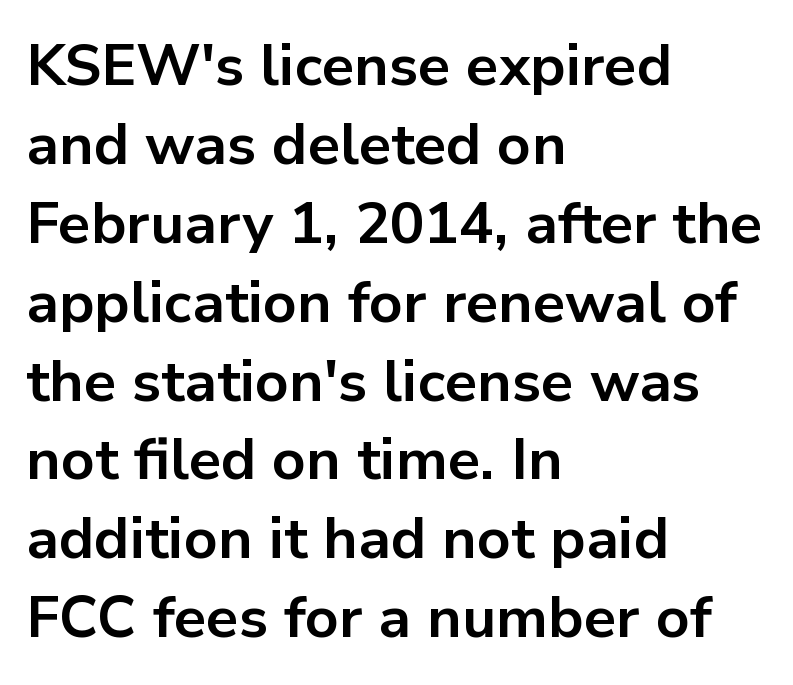
{"serif": "no", "italic": "no", "bold": "yes", "weight": "bold", "width": "normal", "stroke_contrast": "low", "x_height": "medium", "monospaced": "no", "underline": "no", "align": "left", "line_spacing": "normal", "line_spacing_ratio": 1.36, "letter_spacing": "normal", "letter_spacing_em": 0.0, "glyph_px": 58}
